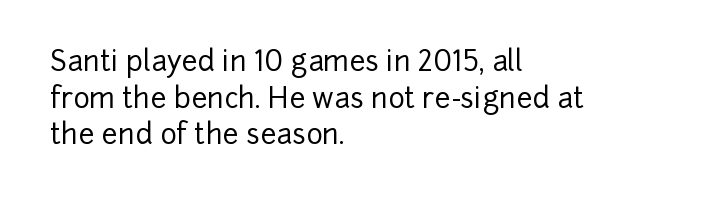
The image shows 28 px sans-serif type, upright; set left-aligned, normal line spacing (1.31x), normal letter spacing, not underlined; low stroke contrast and a medium x-height.
